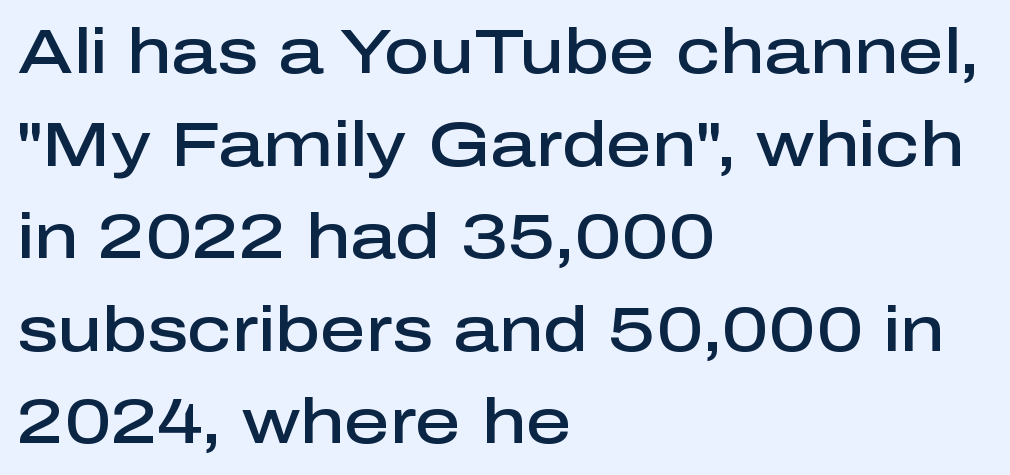
{"serif": "no", "italic": "no", "bold": "semi", "weight": "semibold", "width": "normal", "stroke_contrast": "low", "x_height": "medium", "monospaced": "no", "underline": "no", "align": "left", "line_spacing": "normal", "line_spacing_ratio": 1.47, "letter_spacing": "normal", "letter_spacing_em": 0.0, "glyph_px": 63}
